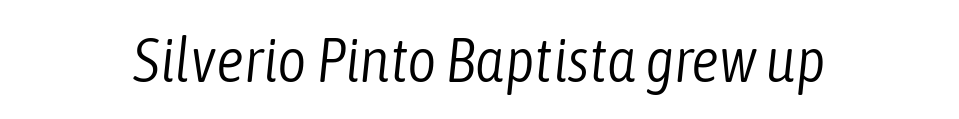
Slanted lettering throughout. Letters have the restrained weight of plain body copy at most. Character widths vary here, with narrow letters taking less room than wide ones. The area under the type is left untouched.
